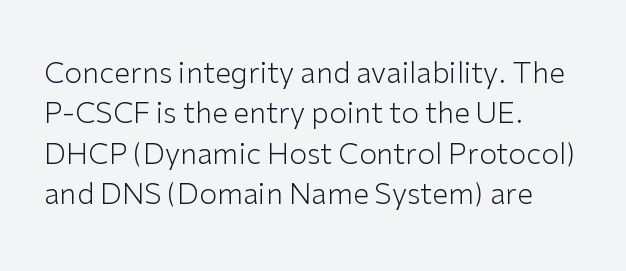
The image shows 29 px light sans-serif type, upright; set left-aligned, normal line spacing (1.39x), normal letter spacing, not underlined; low stroke contrast and a medium x-height.
